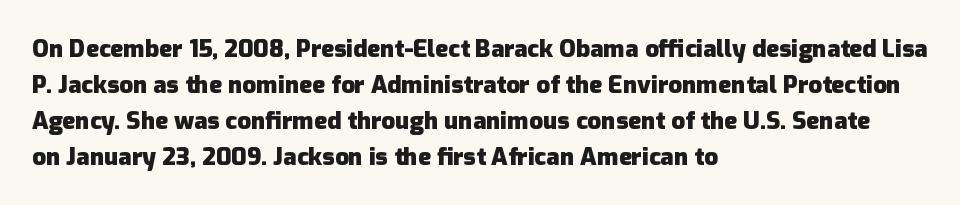
These lines are set flush left with a ragged right edge. Upright lettering throughout. Compared with typical body copy, the letter spacing here is the same. The line-height multiplier appears to be the usual default.
